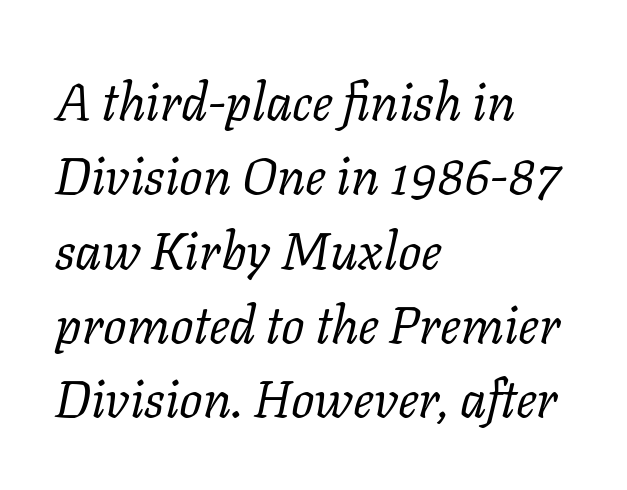
A normal amount of white space separates one row of letters from the next. This sample has the flowing, uneven cadence of proportional lettering. In CSS terms this would be text-align: left. Beneath every word, the page is bare.
